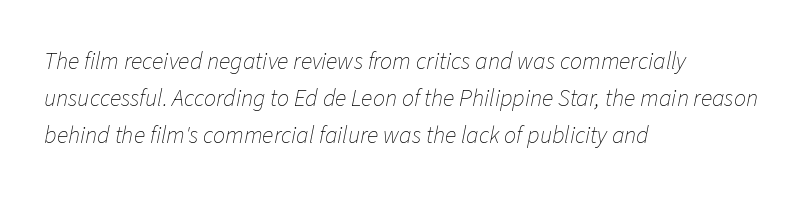
{"italic": "yes", "lean": "right", "slant_degrees": 11, "bold": "no", "underline": "no", "align": "left", "line_spacing": "normal", "line_spacing_ratio": 1.55, "letter_spacing": "normal", "letter_spacing_em": 0.0, "glyph_px": 24}
